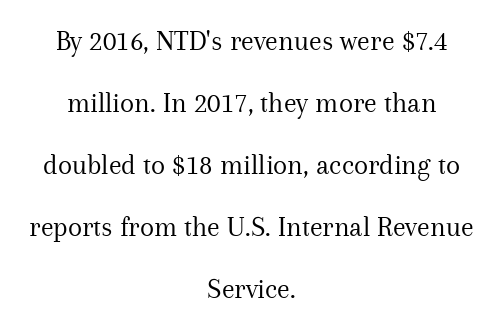
Q: Is the text bold? A: No.
Q: Is the text italic (slanted)? A: No, it is upright.
Q: Is the typeface a serif or a sans-serif typeface? A: Serif.
Q: Is the text underlined? A: No.
Q: How is the paragraph aligned? A: Centered.
Q: Is the spacing between letters normal or unusually wide? A: Normal.
Q: Is the spacing between lines tight, normal or loose? A: Loose.
Q: Width (condensed, normal, or wide)? A: Normal.
Q: Stroke contrast? A: Medium.
Q: x-height? A: Medium.
Q: Monospaced? A: No.
